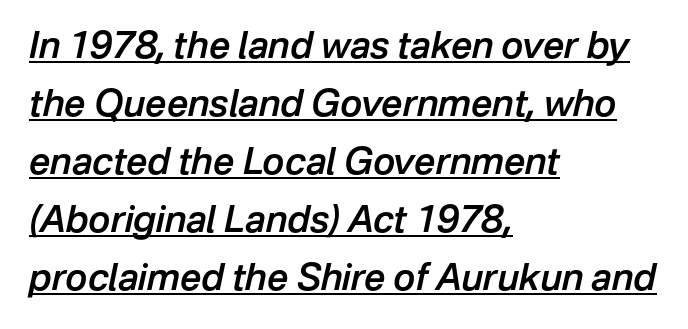
{"italic": "yes", "lean": "right", "slant_degrees": 12, "bold": "semi", "weight": "semibold", "width": "normal", "stroke_contrast": "low", "x_height": "medium", "monospaced": "no", "underline": "yes", "align": "left", "line_spacing": "normal", "line_spacing_ratio": 1.57, "letter_spacing": "normal", "letter_spacing_em": 0.0, "glyph_px": 37}
